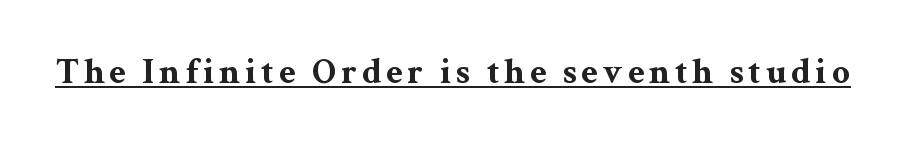
The image shows 36 px bold, wide serif type, upright; set underlined; medium stroke contrast and a medium x-height.
